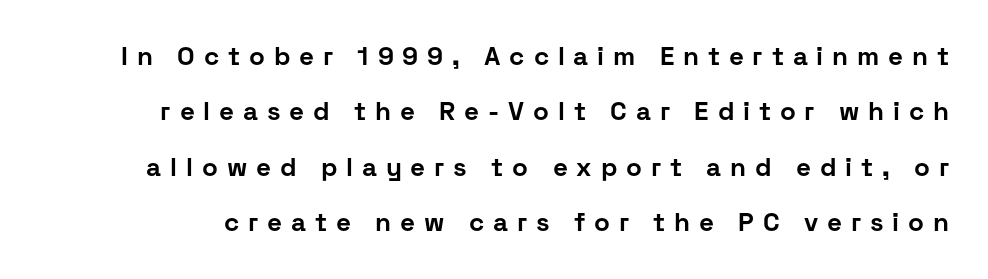
Q: Is the text bold? A: Yes.
Q: Is the text italic (slanted)? A: No, it is upright.
Q: Is the text underlined? A: No.
Q: Is the spacing between letters normal or unusually wide? A: Unusually wide.
Q: Is the spacing between lines tight, normal or loose? A: Loose.
